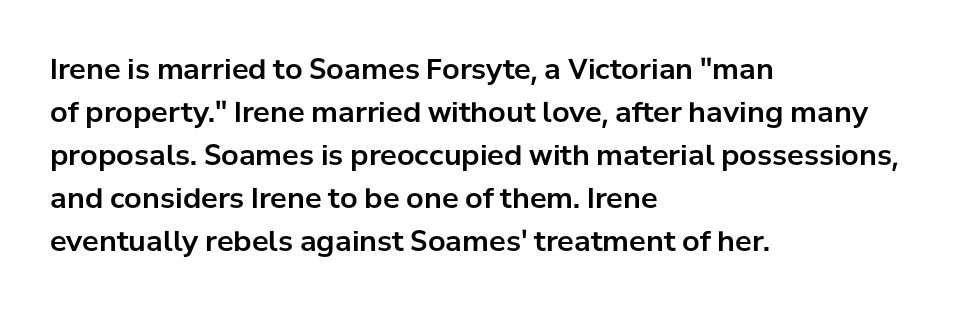
The image shows 28 px sans-serif type, upright; set left-aligned, normal line spacing (1.54x), normal letter spacing, not underlined; low stroke contrast and a medium x-height.
